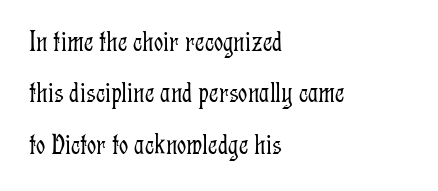
Q: Is the text bold? A: No.
Q: Is the text italic (slanted)? A: No, it is upright.
Q: Is the typeface a serif or a sans-serif typeface? A: Serif.
Q: Is the text underlined? A: No.
Q: How is the paragraph aligned? A: Left-aligned.
Q: Is the spacing between letters normal or unusually wide? A: Normal.
Q: Width (condensed, normal, or wide)? A: Condensed.
Q: Stroke contrast? A: Low.
Q: x-height? A: Medium.
Q: Monospaced? A: No.
